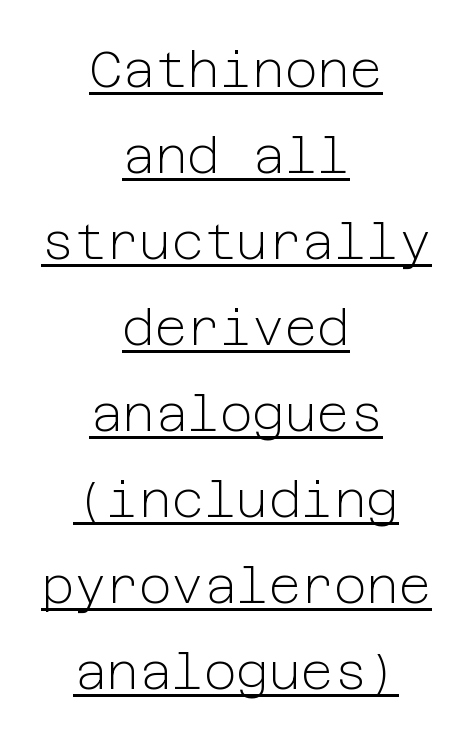
The image shows 50 px light sans-serif type, upright; set centered, line spacing 1.72x, normal letter spacing, underlined; low stroke contrast and a medium x-height.
